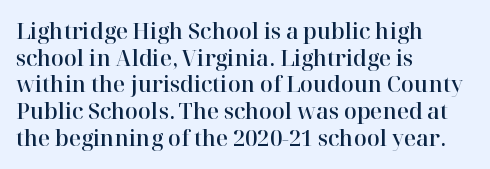
Q: Is the text italic (slanted)? A: No, it is upright.
Q: Is the text underlined? A: No.
Q: How is the paragraph aligned? A: Left-aligned.
Q: Is the spacing between letters normal or unusually wide? A: Normal.
Q: Is the spacing between lines tight, normal or loose? A: Normal.
